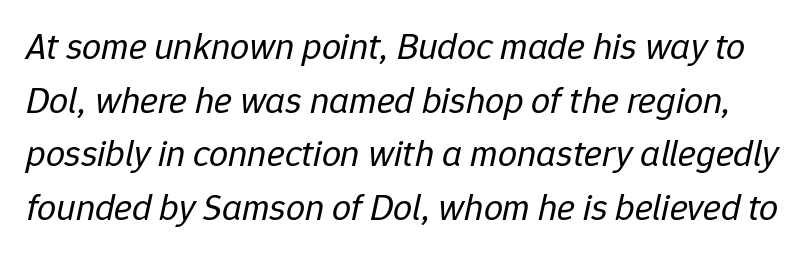
{"italic": "yes", "lean": "right", "slant_degrees": 12, "bold": "no", "weight": "regular", "width": "normal", "stroke_contrast": "low", "x_height": "medium", "monospaced": "no", "underline": "no", "line_spacing": "normal", "line_spacing_ratio": 1.41, "letter_spacing": "normal", "letter_spacing_em": 0.0, "glyph_px": 38}
